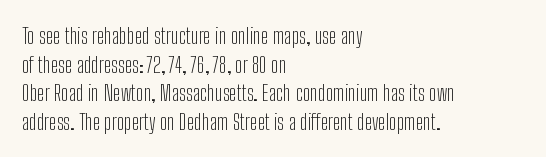
Check the space under the baseline: it is left empty. Characters follow at the spacing the type designer built in. These glyphs show unthickened strokes, regular width or finer. This is the regular roman posture of the typeface. A typesetter would call this leading conventional body-copy spacing. The compositor pushed each line to the left boundary.
